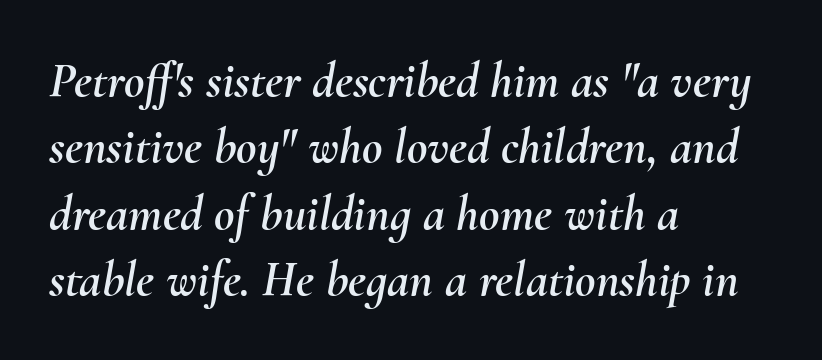
{"italic": "yes", "lean": "right", "slant_degrees": 10, "width": "normal", "stroke_contrast": "medium", "x_height": "small", "monospaced": "no", "underline": "no", "align": "left", "line_spacing": "normal", "line_spacing_ratio": 1.33, "letter_spacing": "normal", "letter_spacing_em": 0.0, "glyph_px": 50}
